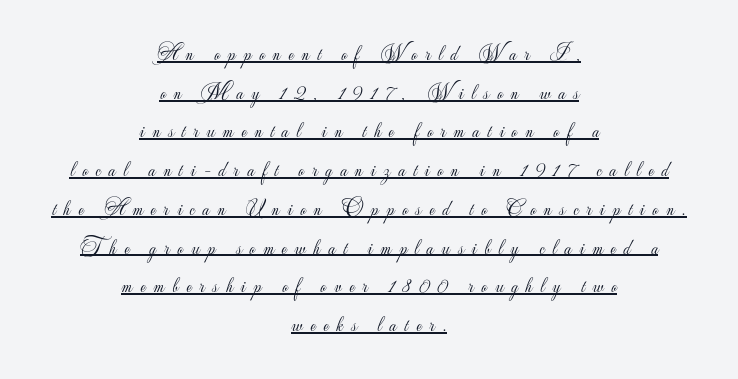
The image shows 22 px text type; set centered, line spacing 1.76x, unusually wide letter spacing (+0.36 em), underlined.
